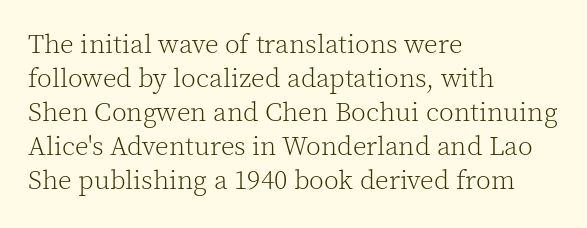
Q: Is the text bold? A: No.
Q: Is the text italic (slanted)? A: No, it is upright.
Q: Is the text underlined? A: No.
Q: How is the paragraph aligned? A: Left-aligned.
Q: Is the spacing between letters normal or unusually wide? A: Normal.
Q: Is the spacing between lines tight, normal or loose? A: Normal.
